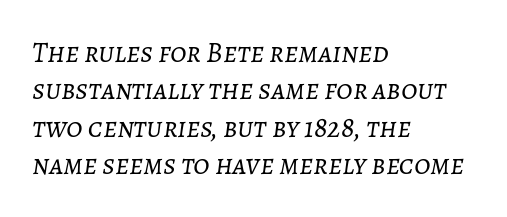
Q: Is the text bold? A: No.
Q: Is the text italic (slanted)? A: Yes, it leans right by about 7 degrees.
Q: Is the text underlined? A: No.
Q: How is the paragraph aligned? A: Left-aligned.
Q: Is the spacing between letters normal or unusually wide? A: Normal.
Q: Is the spacing between lines tight, normal or loose? A: Normal.
Q: Width (condensed, normal, or wide)? A: Normal.
Q: Stroke contrast? A: Low.
Q: x-height? A: Medium.
Q: Monospaced? A: No.
